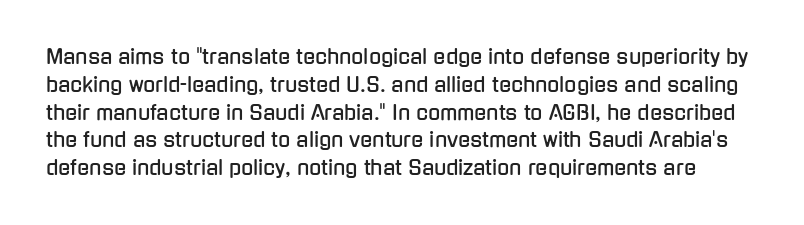
{"italic": "no", "underline": "no", "line_spacing": "normal", "line_spacing_ratio": 1.39, "letter_spacing": "normal", "letter_spacing_em": 0.0, "glyph_px": 20}
